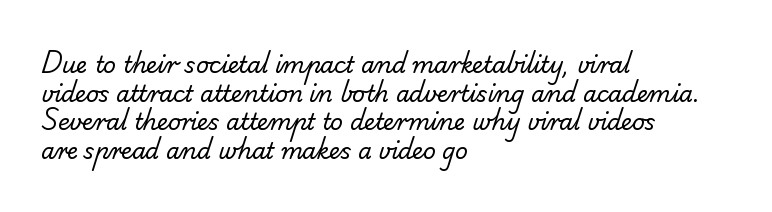
{"bold": "no", "underline": "no", "align": "left", "line_spacing": "normal", "line_spacing_ratio": 1.3, "letter_spacing": "normal", "letter_spacing_em": 0.0, "glyph_px": 22}
